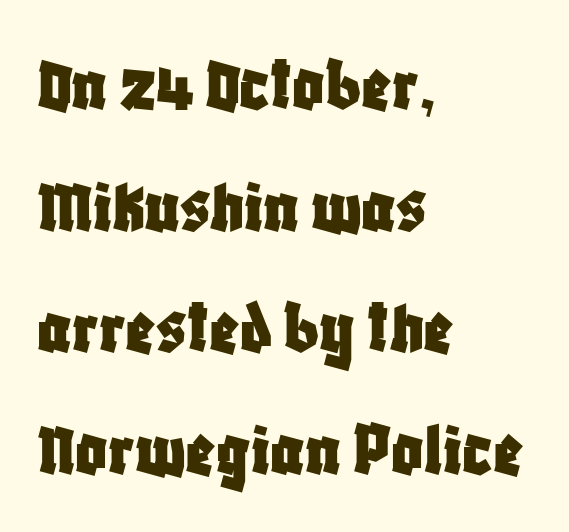
Q: Is the text italic (slanted)? A: No, it is upright.
Q: Is the typeface a serif or a sans-serif typeface? A: Sans-serif.
Q: Is the text underlined? A: No.
Q: How is the paragraph aligned? A: Left-aligned.
Q: Is the spacing between letters normal or unusually wide? A: Normal.
Q: Is the spacing between lines tight, normal or loose? A: Normal.
Q: Width (condensed, normal, or wide)? A: Condensed.
Q: Stroke contrast? A: Low.
Q: x-height? A: Large.
Q: Monospaced? A: No.
